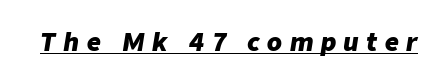
The image shows 24 px bold type, italic (leaning right); set unusually wide letter spacing (+0.31 em), underlined.
